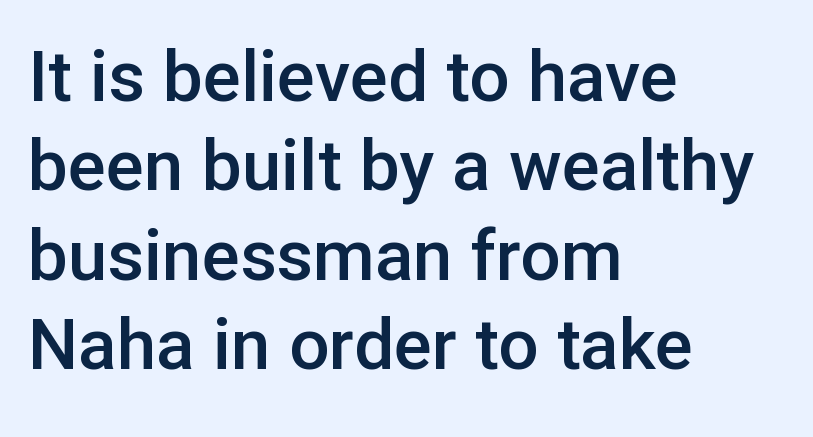
{"serif": "no", "italic": "no", "bold": "semi", "weight": "semibold", "width": "normal", "stroke_contrast": "low", "x_height": "medium", "monospaced": "no", "underline": "no", "align": "left", "line_spacing": "normal", "line_spacing_ratio": 1.26, "letter_spacing": "normal", "letter_spacing_em": 0.0, "glyph_px": 71}
